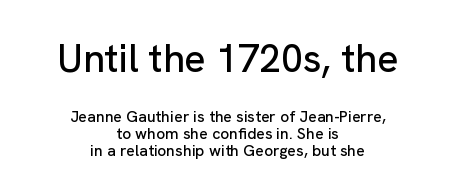
Does the bottom block carry the larger type? No, the top block does. Descenders hang freely into open space. Every character sits straight up, as roman type does. The letters advance in unequal steps, a hallmark of proportional type.
